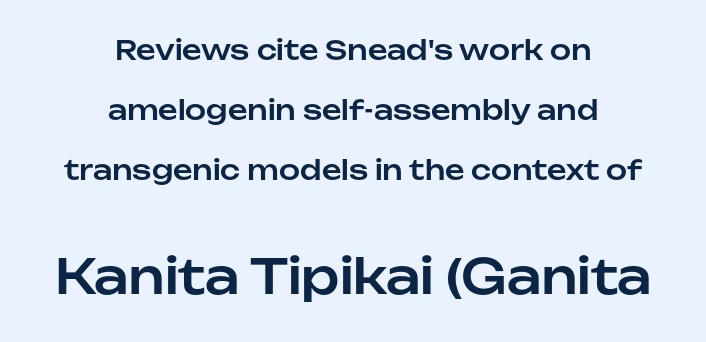
The specimen reads as upright at a glance. Here the glyphs are tracked normally, forming tight word shapes. The designer gave the closing block more size than the opening block. The baseline area is clear. You can tell from the bare stems that sans-serif type was used.
